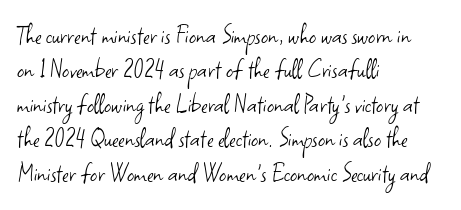
The paragraph shown leans on its left margin. The space directly below the letters is spotless. There is no visible air inserted between adjacent glyphs. This sample uses a sans-serif face.
